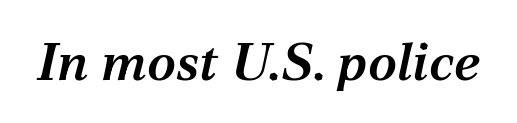
{"serif": "yes", "italic": "yes", "lean": "right", "slant_degrees": 12, "bold": "semi", "weight": "semibold", "width": "normal", "stroke_contrast": "medium", "x_height": "medium", "monospaced": "no", "underline": "no", "letter_spacing": "normal", "letter_spacing_em": 0.0, "glyph_px": 53}
